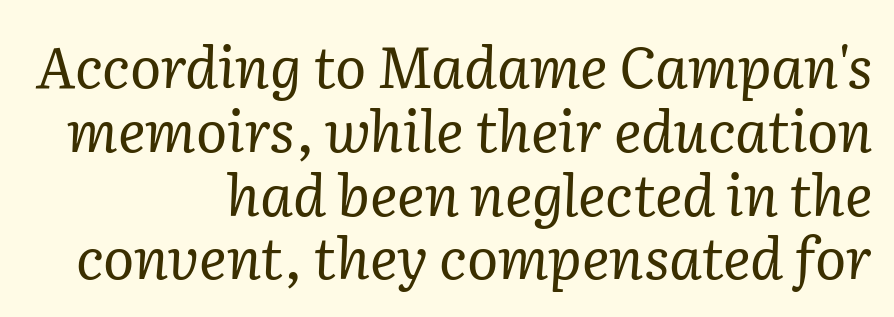
Q: Is the text bold? A: No.
Q: Is the text italic (slanted)? A: Yes, it leans right by about 2 degrees.
Q: Is the typeface a serif or a sans-serif typeface? A: Serif.
Q: Is the text underlined? A: No.
Q: How is the paragraph aligned? A: Right-aligned.
Q: Is the spacing between letters normal or unusually wide? A: Normal.
Q: Is the spacing between lines tight, normal or loose? A: Tight.
Q: Width (condensed, normal, or wide)? A: Normal.
Q: Stroke contrast? A: Low.
Q: x-height? A: Medium.
Q: Monospaced? A: No.
